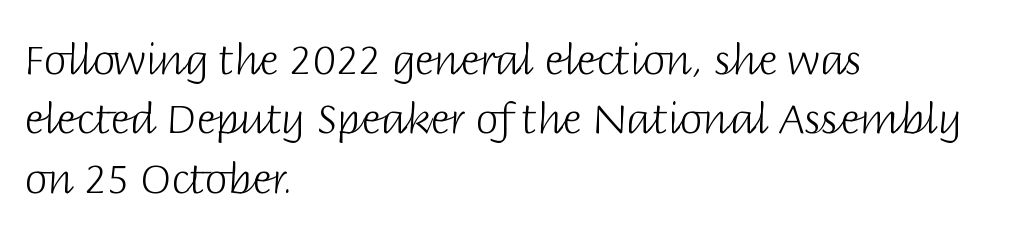
The image shows 41 px light sans-serif type, upright; set left-aligned, normal line spacing (1.45x), normal letter spacing, not underlined; low stroke contrast and a large x-height.
